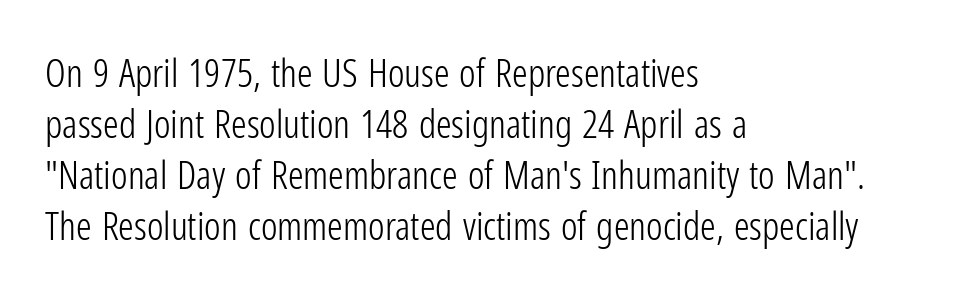
Q: Is the text bold? A: No.
Q: Is the text italic (slanted)? A: No, it is upright.
Q: Is the typeface a serif or a sans-serif typeface? A: Sans-serif.
Q: Is the text underlined? A: No.
Q: How is the paragraph aligned? A: Left-aligned.
Q: Is the spacing between letters normal or unusually wide? A: Normal.
Q: Is the spacing between lines tight, normal or loose? A: Normal.
Q: Width (condensed, normal, or wide)? A: Condensed.
Q: Stroke contrast? A: Low.
Q: x-height? A: Medium.
Q: Monospaced? A: No.
